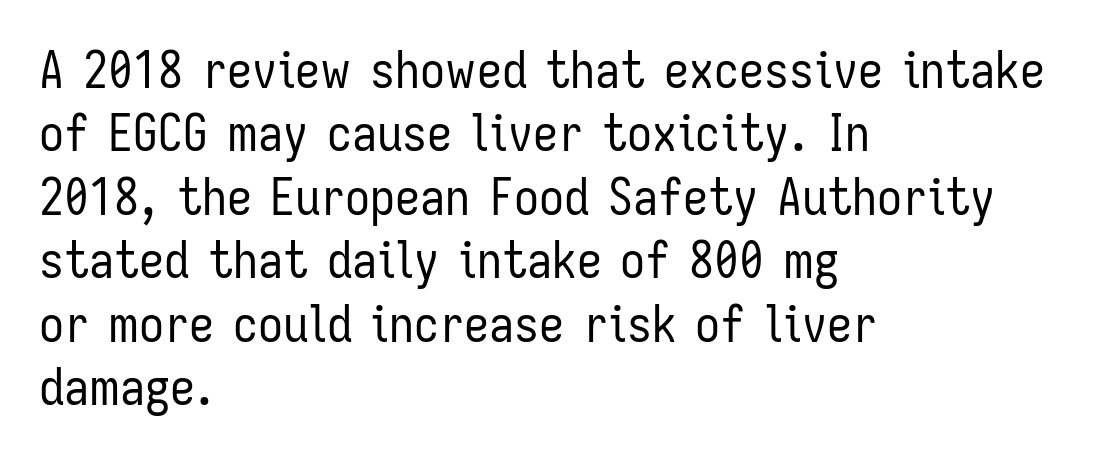
{"serif": "no", "italic": "no", "bold": "no", "weight": "regular", "width": "condensed", "stroke_contrast": "low", "x_height": "medium", "monospaced": "no", "underline": "no", "align": "left", "line_spacing": "normal", "line_spacing_ratio": 1.27, "letter_spacing": "normal", "letter_spacing_em": 0.0, "glyph_px": 50}
